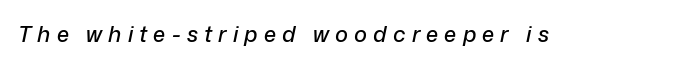
The image shows 22 px text type, italic (leaning right); set unusually wide letter spacing (+0.28 em), not underlined.
